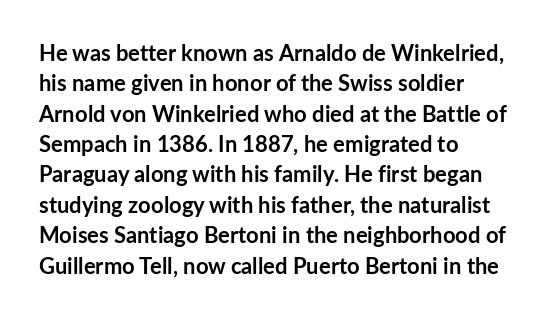
{"italic": "no", "bold": "yes", "underline": "no", "align": "left", "line_spacing": "normal", "line_spacing_ratio": 1.38, "letter_spacing": "normal", "letter_spacing_em": 0.0, "glyph_px": 22}
